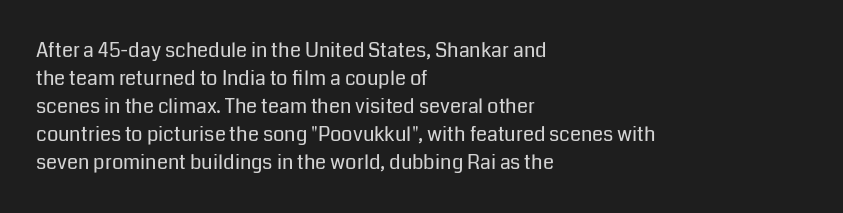
Q: Is the text bold? A: No.
Q: Is the text italic (slanted)? A: No, it is upright.
Q: Is the text underlined? A: No.
Q: How is the paragraph aligned? A: Left-aligned.
Q: Is the spacing between letters normal or unusually wide? A: Normal.
Q: Is the spacing between lines tight, normal or loose? A: Normal.
